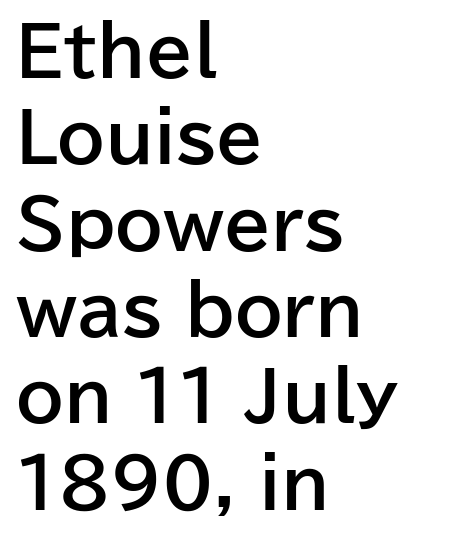
The zone under the glyphs is completely vacant. Standard letterfit; no display-style spreading of the glyphs. Its strokes are broad and dark, the hallmark of bold type. Is this a fixed-width face? No — the glyphs have proportional, varying widths.
